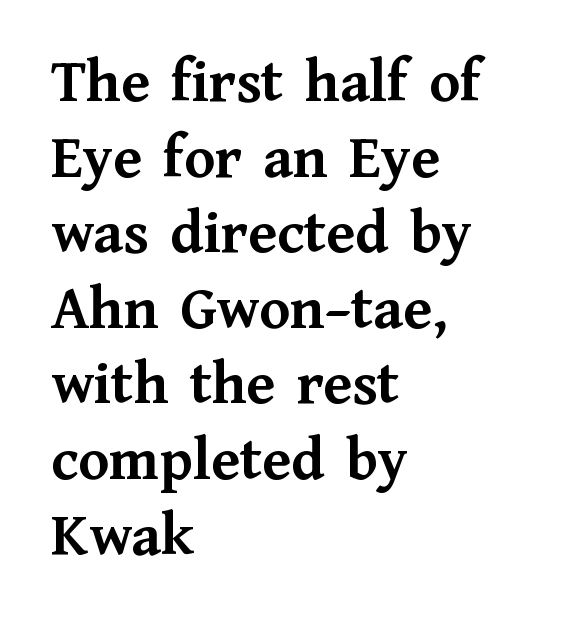
Q: Is the text bold? A: Yes.
Q: Is the text italic (slanted)? A: No, it is upright.
Q: Is the typeface a serif or a sans-serif typeface? A: Serif.
Q: Is the text underlined? A: No.
Q: How is the paragraph aligned? A: Left-aligned.
Q: Is the spacing between letters normal or unusually wide? A: Normal.
Q: Width (condensed, normal, or wide)? A: Normal.
Q: Stroke contrast? A: Medium.
Q: x-height? A: Medium.
Q: Monospaced? A: No.
